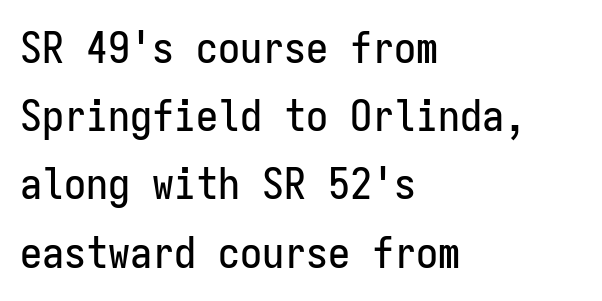
This is the regular roman posture of the typeface. Notice how the passage keeps a crisp vertical edge on the left only. The line-height multiplier appears to be the usual default. The gap between lines stays unmarked. The letters march in equal steps, a hallmark of fixed-pitch type. There is no visible air inserted between adjacent glyphs.
